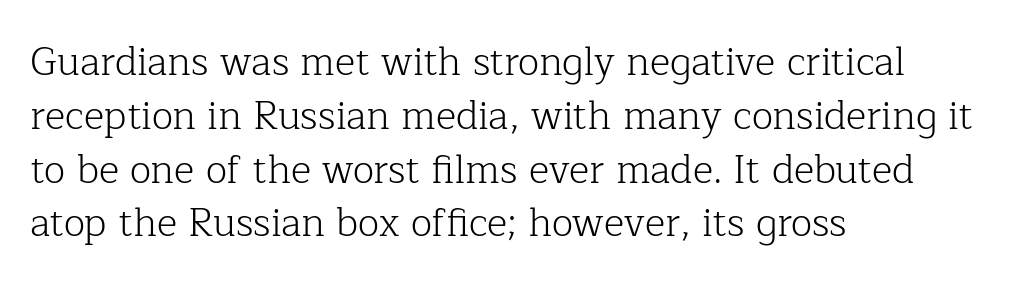
The image shows 39 px light serif type, upright; set left-aligned, normal line spacing (1.38x), normal letter spacing, not underlined; low stroke contrast and a medium x-height.
